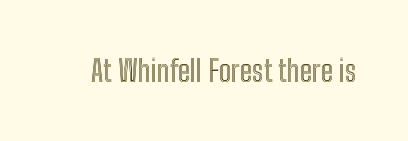
Do the characters align in a grid? No, the font is proportional. Underline: absent. These lines keep a tight, regular rhythm from letter to letter. The letters stand straight up with perfectly vertical stems.
